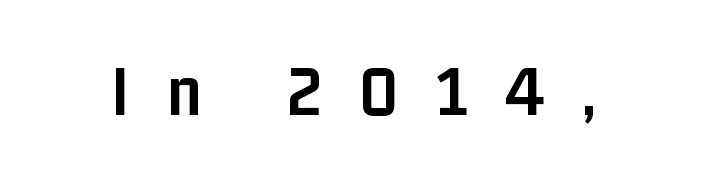
{"serif": "no", "italic": "no", "bold": "yes", "weight": "semibold", "width": "condensed", "stroke_contrast": "low", "x_height": "medium", "monospaced": "no", "underline": "no", "letter_spacing": "wide", "letter_spacing_em": 0.5, "glyph_px": 73}
